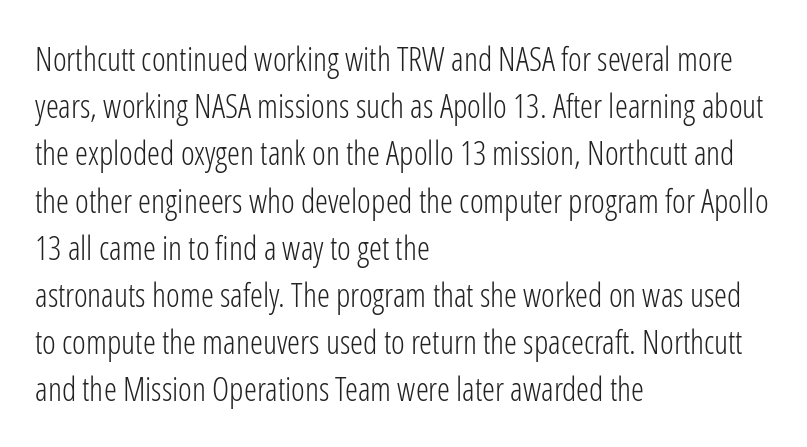
{"serif": "no", "italic": "no", "bold": "no", "weight": "light", "width": "condensed", "stroke_contrast": "low", "x_height": "medium", "monospaced": "no", "underline": "no", "align": "left", "line_spacing": "normal", "line_spacing_ratio": 1.43, "letter_spacing": "normal", "letter_spacing_em": 0.0, "glyph_px": 33}
